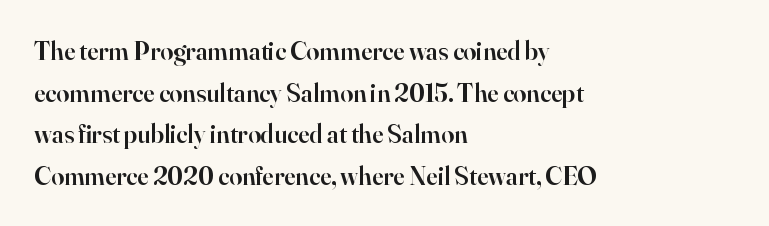
{"italic": "no", "bold": "semi", "underline": "no", "align": "left", "line_spacing": "normal", "line_spacing_ratio": 1.6, "letter_spacing": "normal", "letter_spacing_em": 0.0, "glyph_px": 26}
